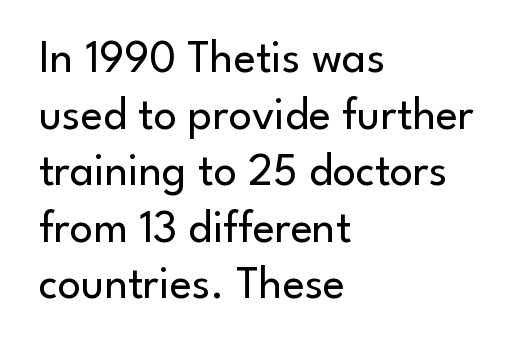
Q: Is the text bold? A: No.
Q: Is the text italic (slanted)? A: No, it is upright.
Q: Is the typeface a serif or a sans-serif typeface? A: Sans-serif.
Q: Is the text underlined? A: No.
Q: How is the paragraph aligned? A: Left-aligned.
Q: Is the spacing between letters normal or unusually wide? A: Normal.
Q: Width (condensed, normal, or wide)? A: Normal.
Q: Stroke contrast? A: Low.
Q: x-height? A: Small.
Q: Monospaced? A: No.
